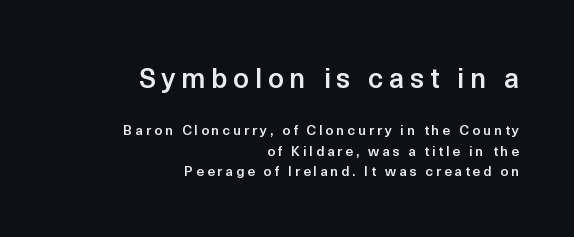
Do the letters lean? They stand straight. The face used here is proportionally spaced, like ordinary book or web type. Block one is the big one; block two sits smaller underneath. Classification — sans serif. Leading matches the norm, producing a regular column.
